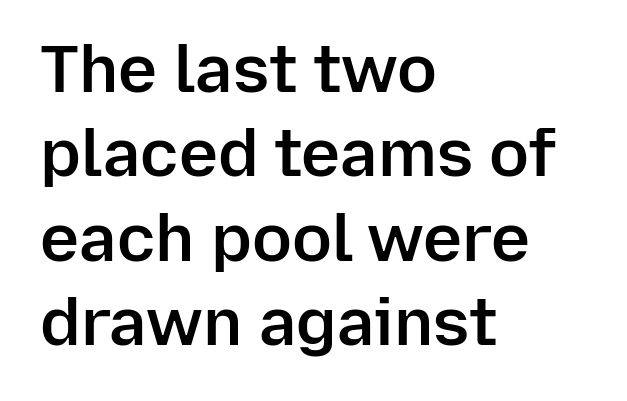
Q: Is the text bold? A: Semi-bold.
Q: Is the text italic (slanted)? A: No, it is upright.
Q: Is the typeface a serif or a sans-serif typeface? A: Sans-serif.
Q: Is the text underlined? A: No.
Q: How is the paragraph aligned? A: Left-aligned.
Q: Is the spacing between letters normal or unusually wide? A: Normal.
Q: Is the spacing between lines tight, normal or loose? A: Normal.
Q: Width (condensed, normal, or wide)? A: Normal.
Q: Stroke contrast? A: Low.
Q: x-height? A: Medium.
Q: Monospaced? A: No.
